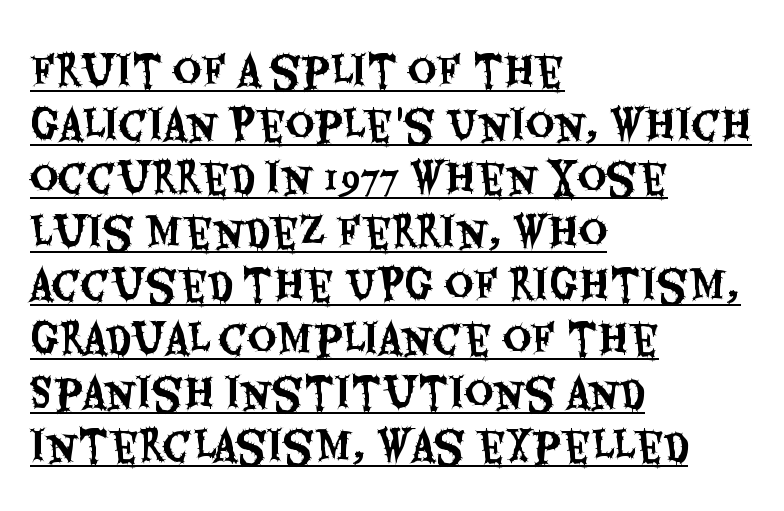
{"serif": "no", "italic": "no", "width": "condensed", "stroke_contrast": "medium", "x_height": "large", "monospaced": "no", "underline": "yes", "align": "left", "line_spacing": "normal", "line_spacing_ratio": 1.34, "letter_spacing": "normal", "letter_spacing_em": 0.0, "glyph_px": 40}
